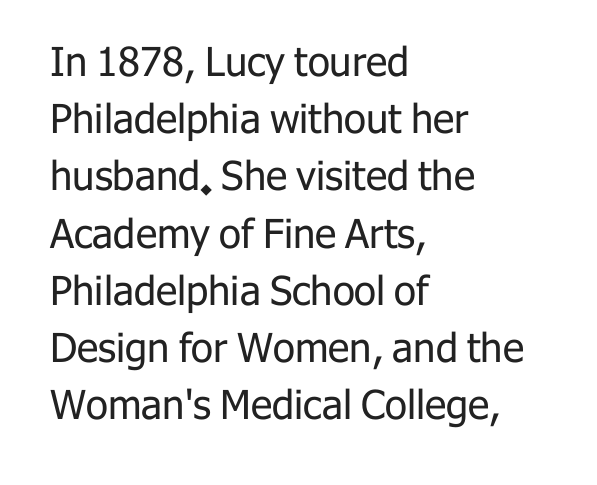
The image shows 40 px regular-weight sans-serif type, upright; set left-aligned, normal line spacing (1.43x), normal letter spacing, not underlined; low stroke contrast and a medium x-height.
